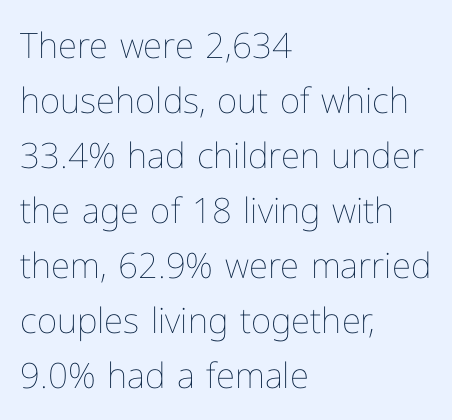
The image shows 35 px thin type, upright; set left-aligned, normal line spacing (1.57x), normal letter spacing, not underlined; low stroke contrast and a medium x-height.
